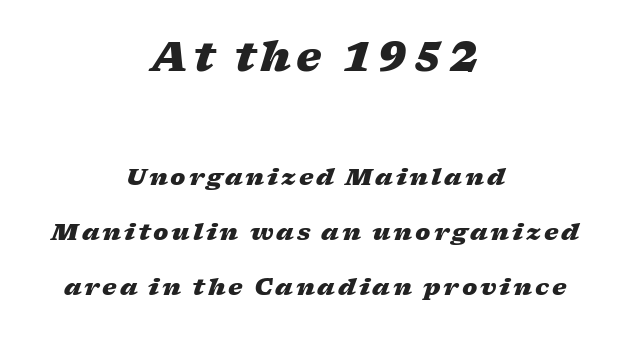
{"italic": "yes", "lean": "right", "slant_degrees": 17, "bold": "yes", "weight": "heavy", "width": "wide", "stroke_contrast": "low", "x_height": "medium", "monospaced": "no", "underline": "no", "align": "center", "line_spacing": "loose", "line_spacing_ratio": 2.38, "larger_block": "first", "size_ratio": 1.74, "glyph_px": 40}
